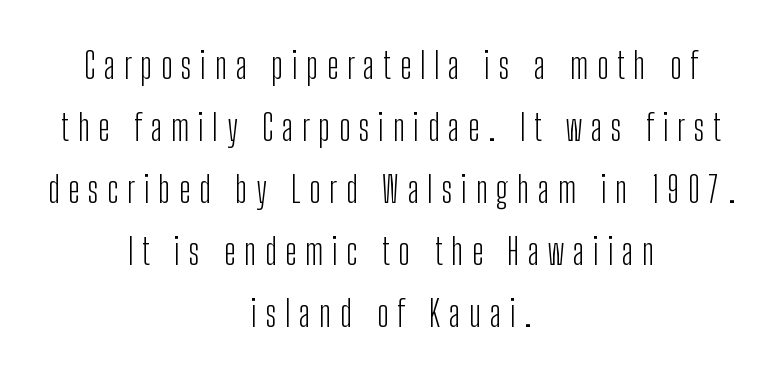
The image shows 36 px light, condensed sans-serif type, upright; set centered, line spacing 1.72x, unusually wide letter spacing (+0.24 em), not underlined; low stroke contrast and a medium x-height.
